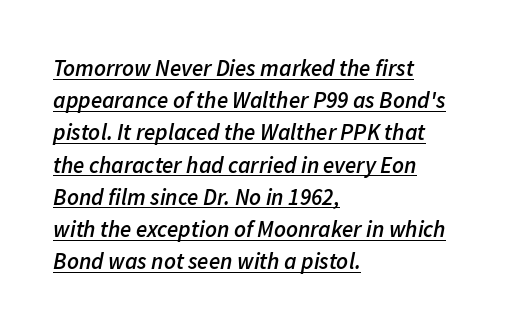
This sample is left-justified, so line endings fall wherever the words run out. This is the in-between weight designers call semibold or demi. Like a heading marked for emphasis, these lines bear an underscore. What's the leading like? Ordinary, nothing unusual. Students, note that the glyphs here touch the page at normal intervals. Characters are canted at an angle relative to the baseline's perpendicular.
